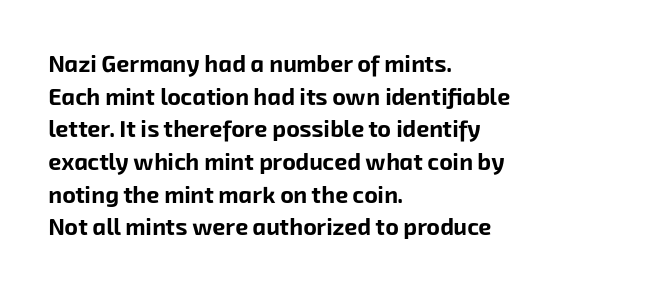
The image shows 23 px bold type; set left-aligned, normal line spacing (1.42x), normal letter spacing, not underlined.
